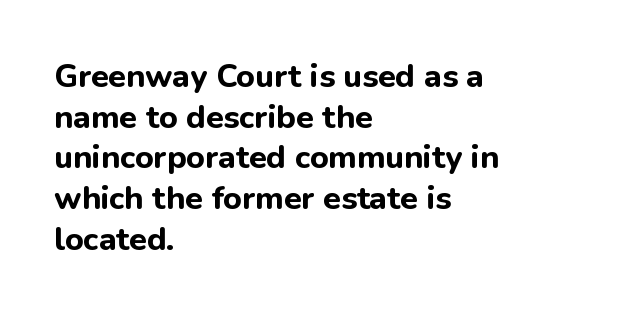
{"serif": "no", "italic": "no", "bold": "yes", "weight": "bold", "width": "normal", "stroke_contrast": "low", "x_height": "medium", "monospaced": "no", "underline": "no", "align": "left", "line_spacing": "normal", "line_spacing_ratio": 1.27, "letter_spacing": "normal", "letter_spacing_em": 0.0, "glyph_px": 32}
